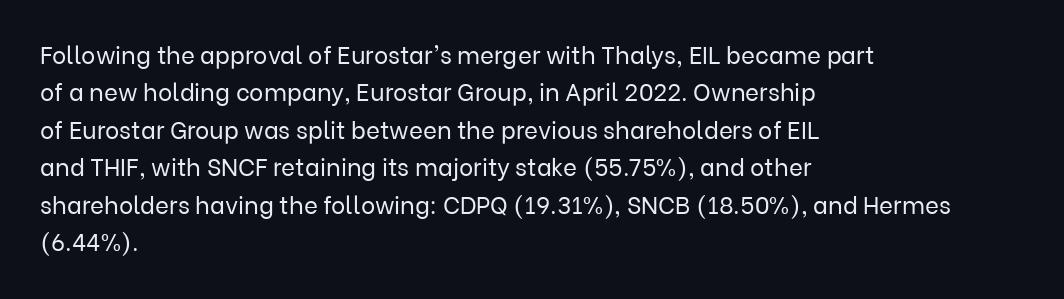
Q: Is the text bold? A: No.
Q: Is the text italic (slanted)? A: No, it is upright.
Q: Is the text underlined? A: No.
Q: How is the paragraph aligned? A: Left-aligned.
Q: Is the spacing between letters normal or unusually wide? A: Normal.
Q: Is the spacing between lines tight, normal or loose? A: Normal.
